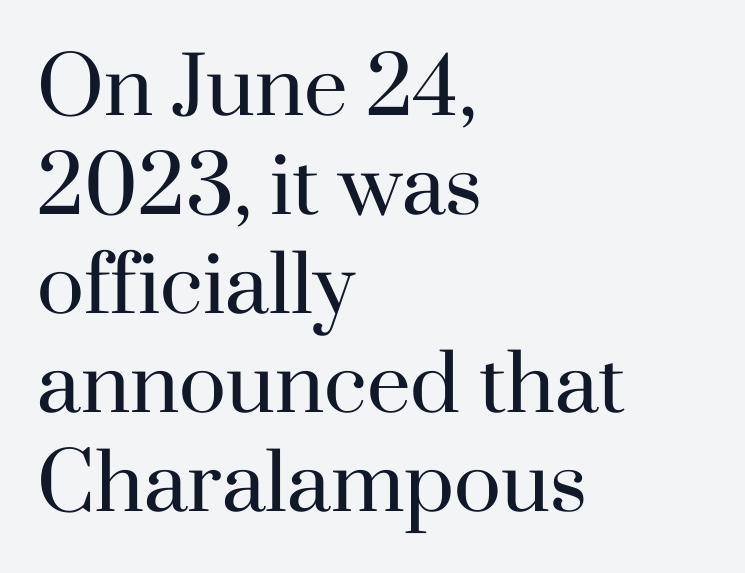
Q: Is the text bold? A: No.
Q: Is the text italic (slanted)? A: No, it is upright.
Q: Is the typeface a serif or a sans-serif typeface? A: Serif.
Q: Is the text underlined? A: No.
Q: How is the paragraph aligned? A: Left-aligned.
Q: Is the spacing between letters normal or unusually wide? A: Normal.
Q: Is the spacing between lines tight, normal or loose? A: Normal.
Q: Width (condensed, normal, or wide)? A: Normal.
Q: Stroke contrast? A: High.
Q: x-height? A: Small.
Q: Monospaced? A: No.
